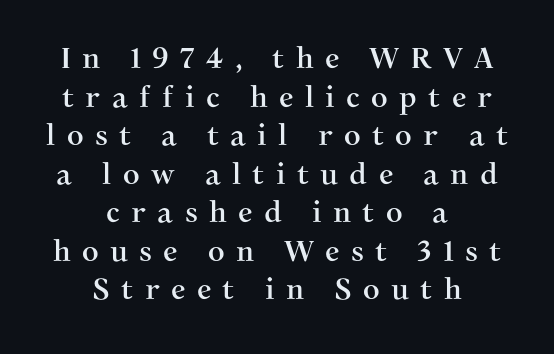
In CSS terms this would be text-align: center. You can tell it's not italic because the verticals are truly vertical. A serif font was chosen for this passage. Tracking value appears strongly positive — letters spread wide.
